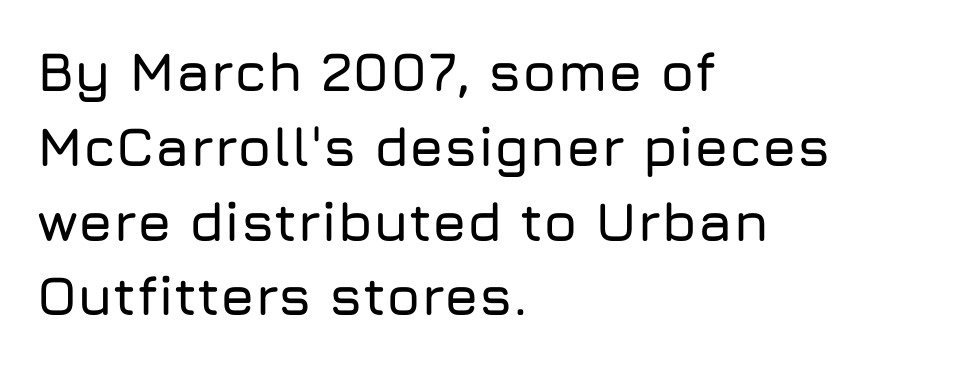
Q: Is the text italic (slanted)? A: No, it is upright.
Q: Is the typeface a serif or a sans-serif typeface? A: Sans-serif.
Q: Is the text underlined? A: No.
Q: How is the paragraph aligned? A: Left-aligned.
Q: Is the spacing between letters normal or unusually wide? A: Normal.
Q: Is the spacing between lines tight, normal or loose? A: Normal.
Q: Width (condensed, normal, or wide)? A: Normal.
Q: Stroke contrast? A: Low.
Q: x-height? A: Medium.
Q: Monospaced? A: No.
